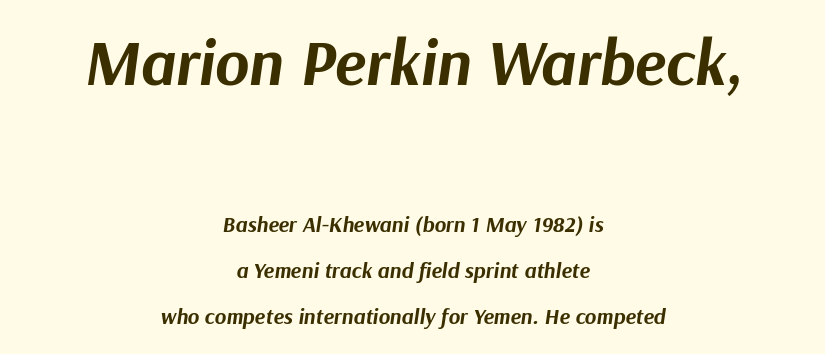
The image shows 65 px bold type, italic (leaning right); set centered, loose line spacing (2.08x), normal letter spacing, not underlined; the first (top) block is 2.95x larger; medium stroke contrast and a medium x-height.
